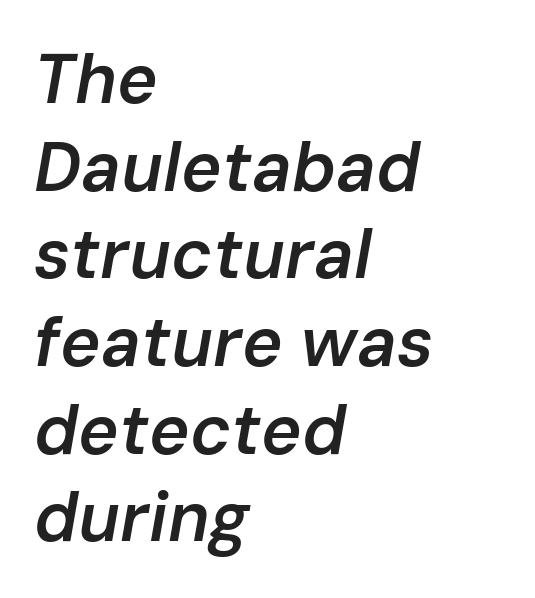
Q: Is the text bold? A: Semi-bold.
Q: Is the text italic (slanted)? A: Yes, it leans right by about 10 degrees.
Q: Is the text underlined? A: No.
Q: How is the paragraph aligned? A: Left-aligned.
Q: Is the spacing between letters normal or unusually wide? A: Normal.
Q: Is the spacing between lines tight, normal or loose? A: Normal.
Q: Width (condensed, normal, or wide)? A: Normal.
Q: Stroke contrast? A: Low.
Q: x-height? A: Medium.
Q: Monospaced? A: No.
